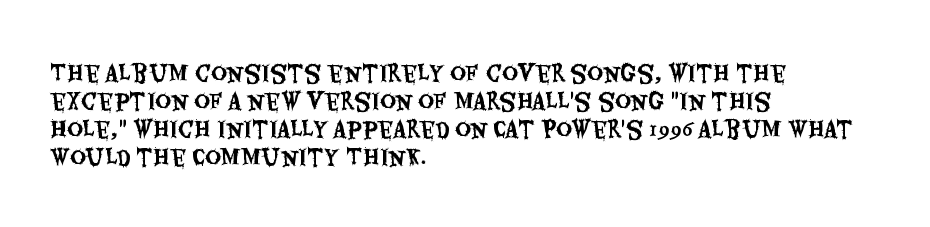
The image shows 22 px text type, upright; set left-aligned, normal line spacing (1.28x), normal letter spacing, not underlined.
